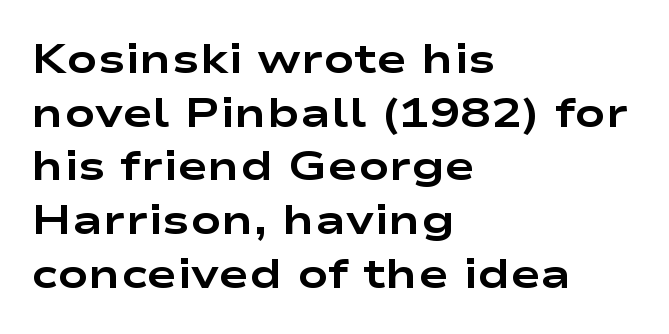
Here the glyphs are tracked normally, forming tight word shapes. Leading matches the norm, producing a regular column. Plenty of ink on the page — the face is bold. Character widths vary here, with narrow letters taking less room than wide ones. The specimen reads as upright at a glance.
